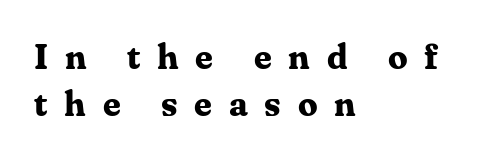
Tall strokes in this sample are plumb rather than angled. There is plenty of visible air inserted between adjacent glyphs. Typographically, this falls in the serif category. The space between consecutive lines is moderate. Character widths vary here, with narrow letters taking less room than wide ones. Leftover space on each line is placed entirely after the last word.
